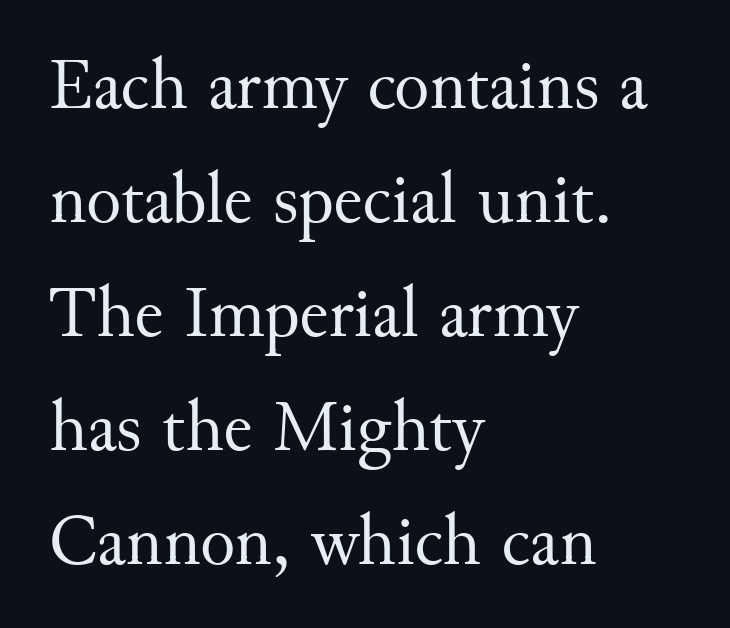
The axis of the letterforms is exactly vertical. The type family on display is of the serif kind. Heaviness? Minimal to ordinary, like unemphasized prose. Does the copy run flush right? No — it runs flush left. Each word holds together tightly as a unit, with standard inter-letter gaps. This sample keeps an unexceptional amount of space between lines.
